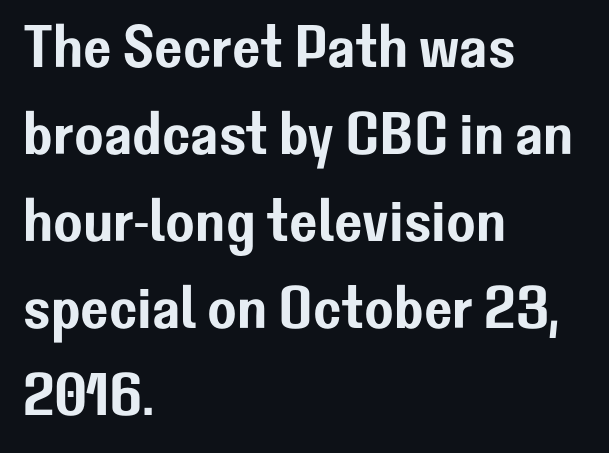
This sample is left-justified, so line endings fall wherever the words run out. Regular leading. Type without underlining. Letter spacing: default. Italic? Not at all — the glyphs are vertical. This rendering employs a face without finishing strokes, i.e., a sans-serif.
